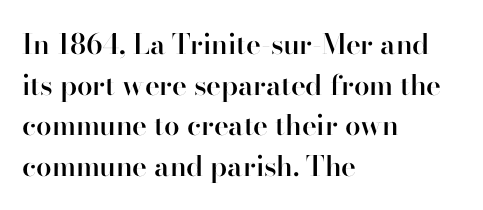
The image shows 28 px semibold sans-serif type, upright; set left-aligned, normal line spacing (1.45x), normal letter spacing, not underlined; high stroke contrast and a small x-height.
